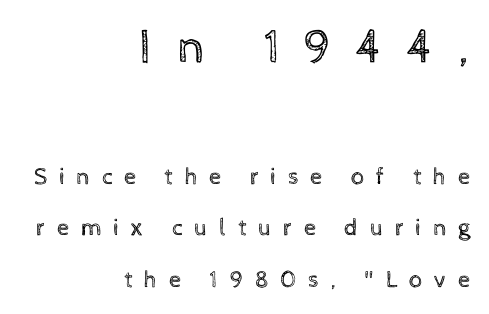
Q: Is the text bold? A: No.
Q: Is the text italic (slanted)? A: No, it is upright.
Q: Is the text underlined? A: No.
Q: How is the paragraph aligned? A: Right-aligned.
Q: Is the spacing between letters normal or unusually wide? A: Unusually wide.
Q: Is the spacing between lines tight, normal or loose? A: Loose.
Q: Which block of text is set in a larger size, the first (top) or the second (bottom)? A: The first (top) one.
Q: Width (condensed, normal, or wide)? A: Normal.
Q: x-height? A: Medium.
Q: Monospaced? A: No.
